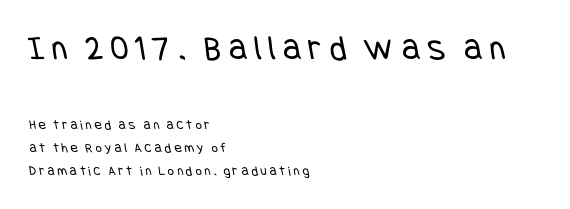
{"serif": "no", "bold": "no", "weight": "regular", "width": "condensed", "stroke_contrast": "low", "x_height": "large", "underline": "no", "align": "left", "line_spacing": "normal", "line_spacing_ratio": 1.63, "letter_spacing": "wide", "letter_spacing_em": 0.2, "larger_block": "first", "size_ratio": 2.57, "glyph_px": 36}
